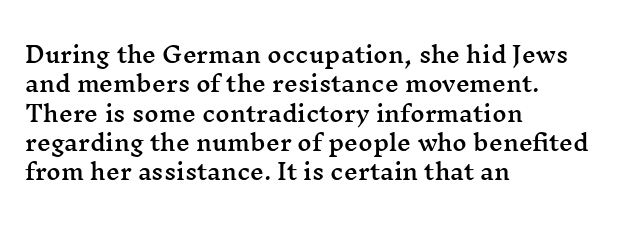
Glyph-to-glyph distance matches everyday printed text. If you drew a ruler down the left edge, every line would touch it. The letters stand upright; this is a roman face. No word sits above an underline. The line-height multiplier appears to be the usual default.
